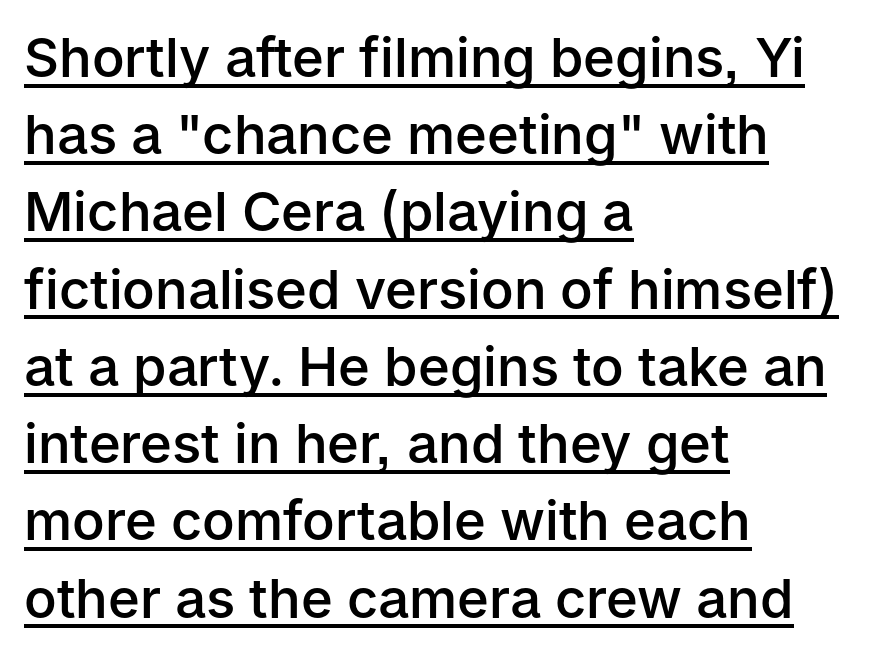
Each glyph is drawn with semibold strokes, heavier than normal yet not fully bold. Tracking here is standard; glyphs follow each other at the usual distance. Varying glyph widths throughout — classic text-font behaviour. Teacher's note: observe the even left margin — that is flush-left alignment. The specimen includes a rule beneath the text block's lines. The face used here is a sans, in the tradition of grotesques and geometrics.
